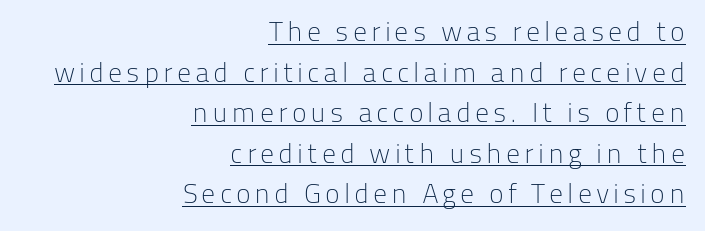
{"serif": "no", "italic": "no", "bold": "no", "weight": "light", "width": "normal", "stroke_contrast": "low", "x_height": "medium", "monospaced": "no", "underline": "yes", "align": "right", "line_spacing": "normal", "line_spacing_ratio": 1.45, "glyph_px": 28}
